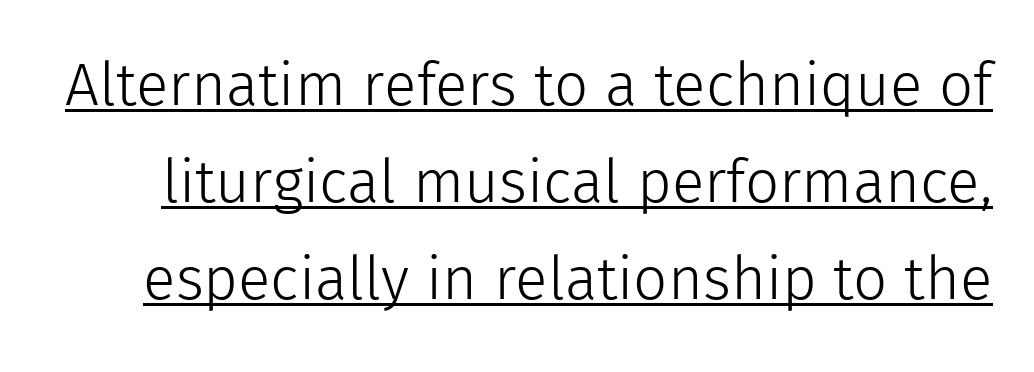
{"serif": "no", "italic": "no", "bold": "no", "weight": "light", "width": "normal", "x_height": "medium", "monospaced": "no", "underline": "yes", "line_spacing": "normal", "line_spacing_ratio": 1.62, "letter_spacing": "normal", "letter_spacing_em": 0.0, "glyph_px": 60}
